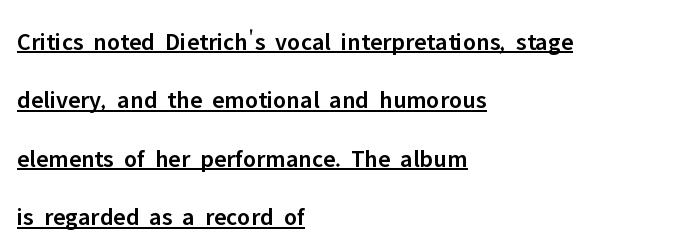
Is there any slant? The stems are plumb. Descenders here cross a horizontal rule under the line. Every row of glyphs begins at an identical x-position on the left. Airy leading. Nobody touched the tracking dial on this one. Moderately thickened strokes mark this as semibold type.
